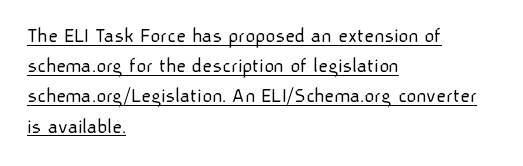
In CSS terms this would be text-align: left. Successive baselines arrive at the customary interval. Tracking value appears to be zero — textbook default spacing. The rendered words wear a rule along their underside. A typesetter would mark this as roman, not italic.
